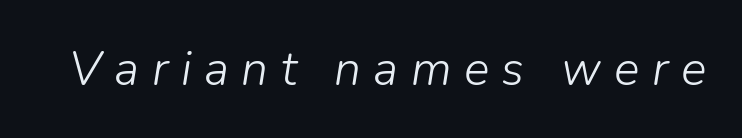
The image shows 48 px light type, italic (leaning right); set unusually wide letter spacing (+0.26 em), not underlined; low stroke contrast and a medium x-height.
